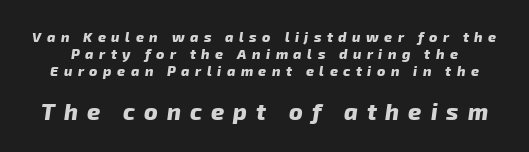
Rule under the text: the space is simply empty. Compared with typical body copy, the letter spacing here is much looser. As a designer I'd log this as weight 700, bold. These two chunks differ in scale, with the bottom chunk taking the larger measure.
